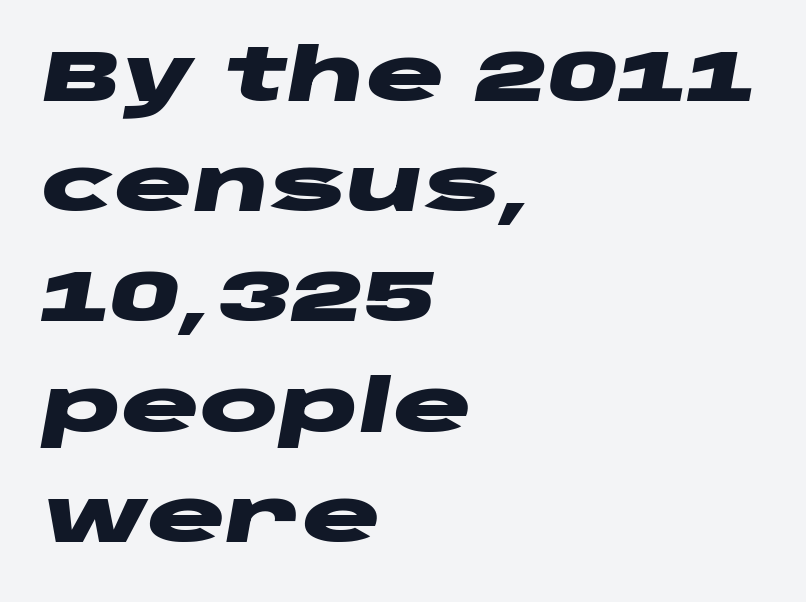
Q: Is the text bold? A: Yes.
Q: Is the text italic (slanted)? A: Yes, it leans right by about 10 degrees.
Q: Is the text underlined? A: No.
Q: How is the paragraph aligned? A: Left-aligned.
Q: Is the spacing between letters normal or unusually wide? A: Normal.
Q: Is the spacing between lines tight, normal or loose? A: Normal.
Q: Width (condensed, normal, or wide)? A: Wide.
Q: Stroke contrast? A: Low.
Q: x-height? A: Large.
Q: Monospaced? A: No.
